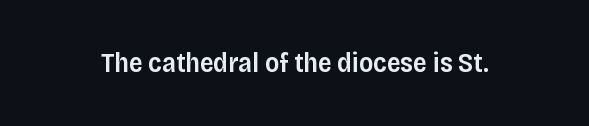
Q: Is the text bold? A: Semi-bold.
Q: Is the text italic (slanted)? A: No, it is upright.
Q: Is the text underlined? A: No.
Q: Is the spacing between letters normal or unusually wide? A: Normal.
